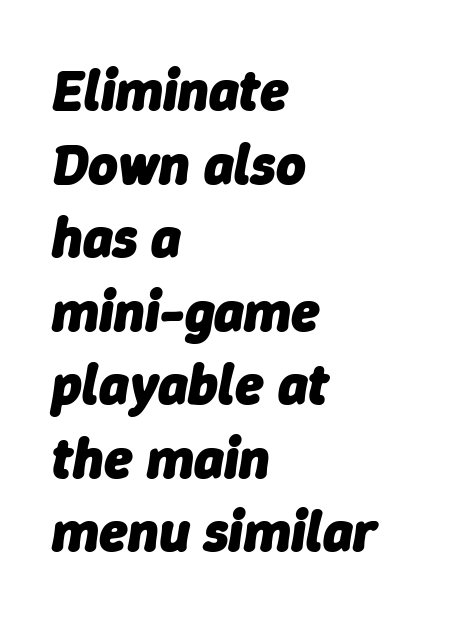
{"italic": "yes", "lean": "right", "slant_degrees": 9, "bold": "yes", "weight": "heavy", "width": "normal", "stroke_contrast": "low", "x_height": "medium", "monospaced": "no", "underline": "no", "align": "left", "line_spacing": "normal", "line_spacing_ratio": 1.29, "letter_spacing": "normal", "letter_spacing_em": 0.0, "glyph_px": 57}
